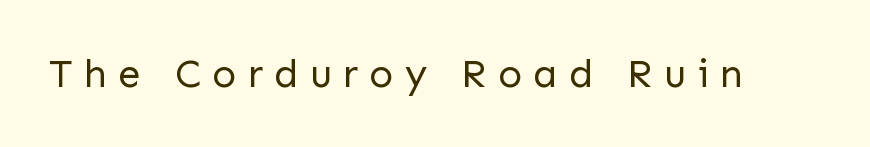
Q: Is the text bold? A: No.
Q: Is the text italic (slanted)? A: No, it is upright.
Q: Is the typeface a serif or a sans-serif typeface? A: Sans-serif.
Q: Is the text underlined? A: No.
Q: Is the spacing between letters normal or unusually wide? A: Unusually wide.
Q: Width (condensed, normal, or wide)? A: Normal.
Q: Stroke contrast? A: Low.
Q: x-height? A: Medium.
Q: Monospaced? A: No.
